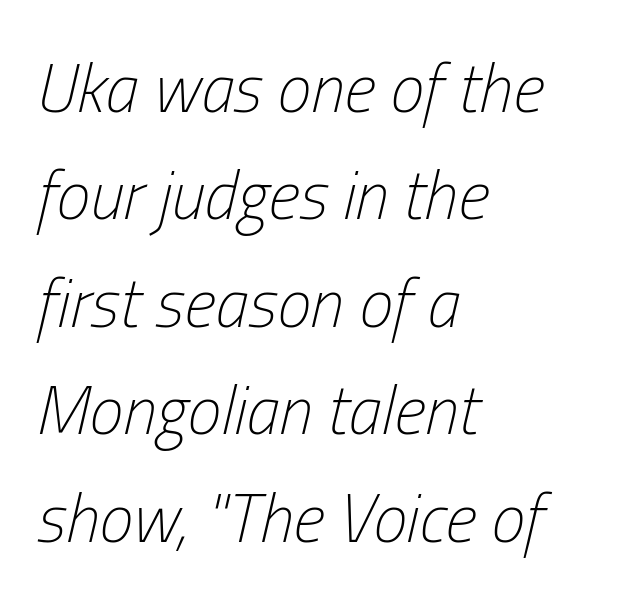
{"italic": "yes", "lean": "right", "slant_degrees": 13, "bold": "no", "weight": "light", "width": "condensed", "stroke_contrast": "low", "x_height": "medium", "monospaced": "no", "underline": "no", "align": "left", "line_spacing": "normal", "line_spacing_ratio": 1.58, "letter_spacing": "normal", "letter_spacing_em": 0.0, "glyph_px": 68}
